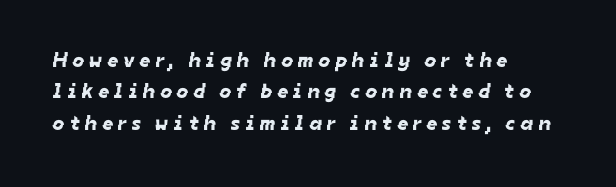
Leading: standard. Typeset ragged right — the left edge is the straight one. Bare-footed words on every line. The letters are spread apart with noticeably loose tracking.
